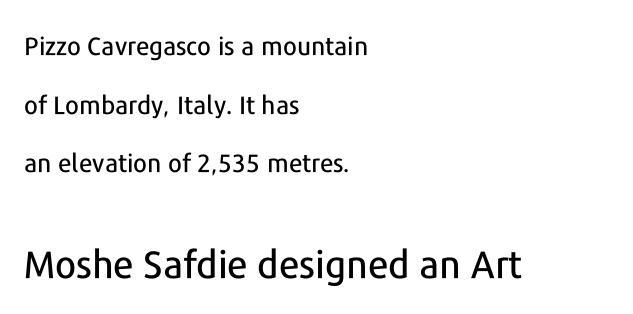
Nothing unusual about the tracking: characters are spaced as the font intends. The letters advance in unequal steps, a hallmark of proportional type. No word sits above an underline. Typesetter's note — lower block bumped up in size, upper block left smaller. A student would call this left alignment; a typographer would say flush left, rag right.
